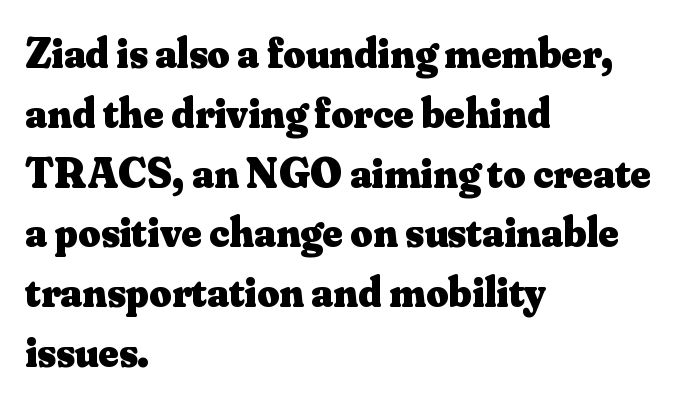
Q: Is the text bold? A: Yes.
Q: Is the text italic (slanted)? A: No, it is upright.
Q: Is the typeface a serif or a sans-serif typeface? A: Serif.
Q: Is the text underlined? A: No.
Q: How is the paragraph aligned? A: Left-aligned.
Q: Is the spacing between letters normal or unusually wide? A: Normal.
Q: Is the spacing between lines tight, normal or loose? A: Normal.
Q: Width (condensed, normal, or wide)? A: Normal.
Q: Stroke contrast? A: Medium.
Q: x-height? A: Small.
Q: Monospaced? A: No.
